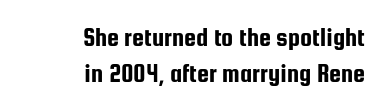
{"italic": "no", "underline": "no", "align": "right", "line_spacing": "normal", "line_spacing_ratio": 1.33, "letter_spacing": "normal", "letter_spacing_em": 0.0, "glyph_px": 27}
